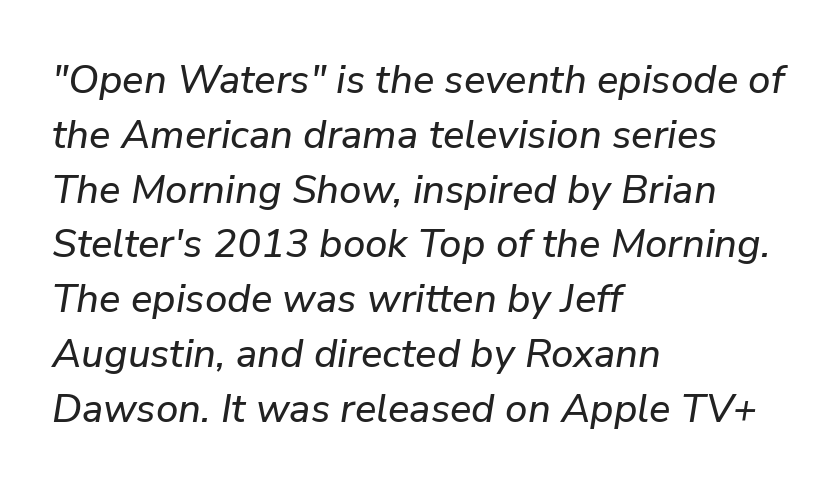
{"italic": "yes", "lean": "right", "slant_degrees": 9, "width": "normal", "stroke_contrast": "low", "x_height": "medium", "monospaced": "no", "underline": "no", "align": "left", "line_spacing": "normal", "line_spacing_ratio": 1.37, "letter_spacing": "normal", "letter_spacing_em": 0.0, "glyph_px": 40}
